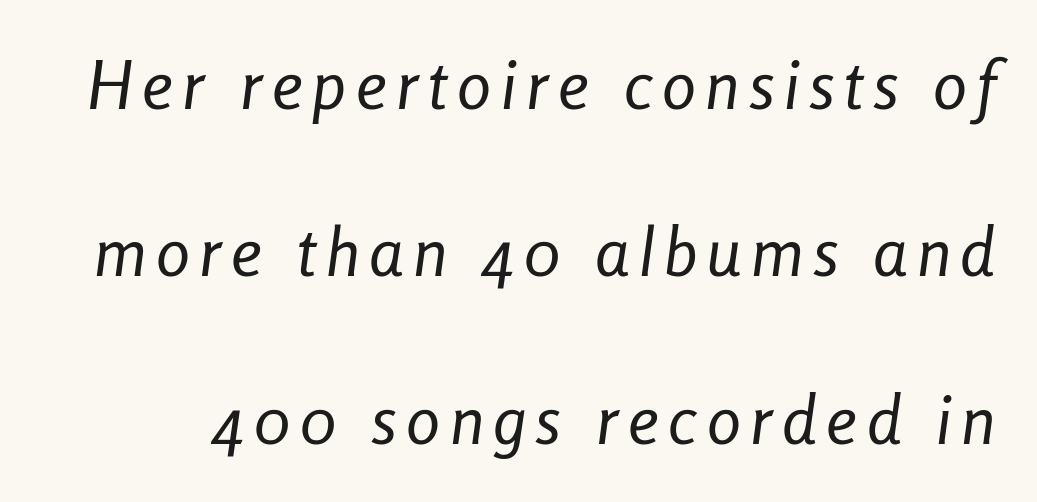
Italic? Definitely — the glyphs are oblique. Lines of text with bare space underneath. The lines are spread far apart with generous leading. Looks like regular typesetting: each glyph gets only the width it needs.
